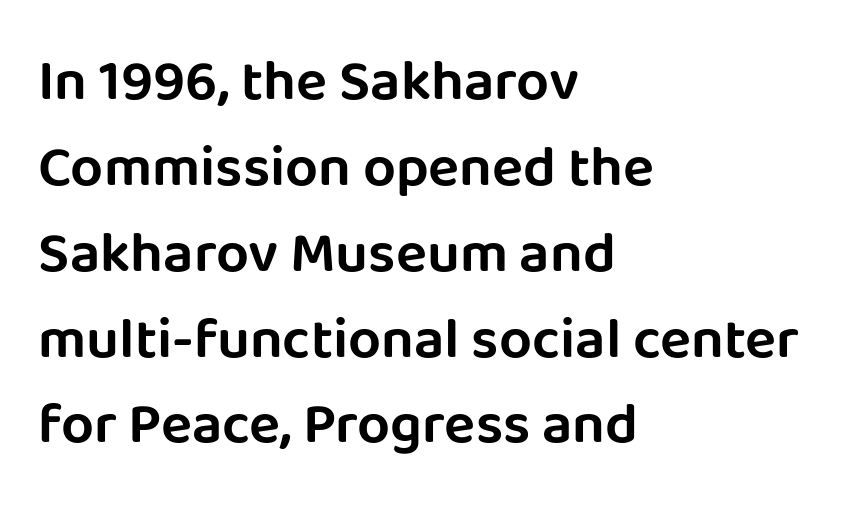
{"serif": "no", "italic": "no", "width": "normal", "stroke_contrast": "low", "x_height": "large", "monospaced": "no", "underline": "no", "align": "left", "line_spacing": "normal", "line_spacing_ratio": 1.48, "letter_spacing": "normal", "letter_spacing_em": 0.0, "glyph_px": 58}
